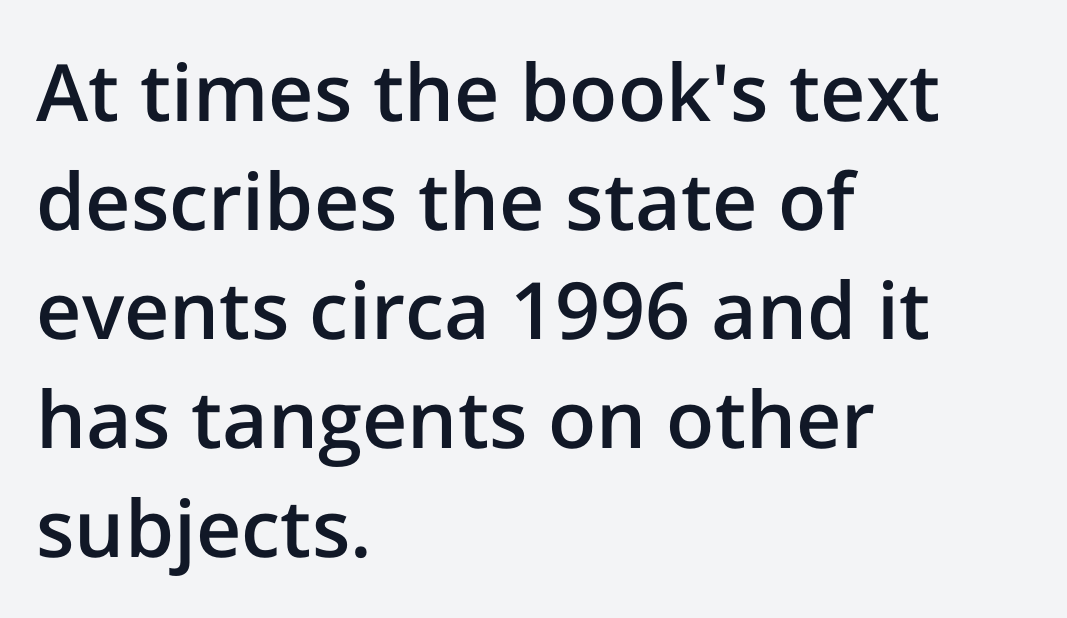
Q: Is the text bold? A: Semi-bold.
Q: Is the text italic (slanted)? A: No, it is upright.
Q: Is the typeface a serif or a sans-serif typeface? A: Sans-serif.
Q: Is the text underlined? A: No.
Q: How is the paragraph aligned? A: Left-aligned.
Q: Is the spacing between letters normal or unusually wide? A: Normal.
Q: Is the spacing between lines tight, normal or loose? A: Normal.
Q: Width (condensed, normal, or wide)? A: Normal.
Q: Stroke contrast? A: Low.
Q: x-height? A: Medium.
Q: Monospaced? A: No.
